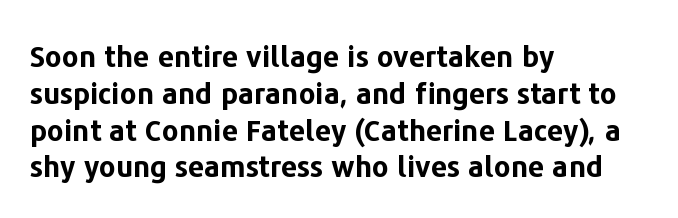
Q: Is the text bold? A: Yes.
Q: Is the text italic (slanted)? A: No, it is upright.
Q: Is the typeface a serif or a sans-serif typeface? A: Sans-serif.
Q: Is the text underlined? A: No.
Q: How is the paragraph aligned? A: Left-aligned.
Q: Is the spacing between letters normal or unusually wide? A: Normal.
Q: Is the spacing between lines tight, normal or loose? A: Normal.
Q: Width (condensed, normal, or wide)? A: Normal.
Q: Stroke contrast? A: Low.
Q: x-height? A: Medium.
Q: Monospaced? A: No.
